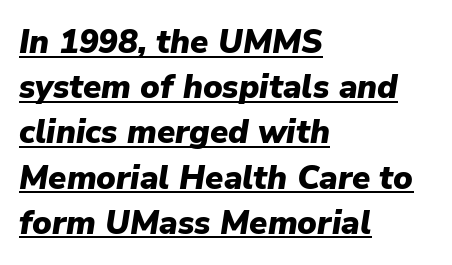
The image shows 33 px heavy type, italic (leaning right); set left-aligned, normal line spacing (1.37x), normal letter spacing, underlined; low stroke contrast and a medium x-height.
